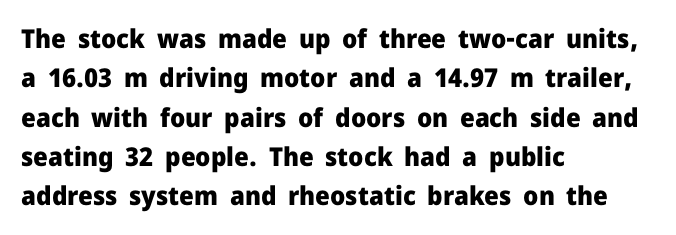
The image shows 26 px bold type, upright; set left-aligned, normal line spacing (1.51x), normal letter spacing, not underlined.
